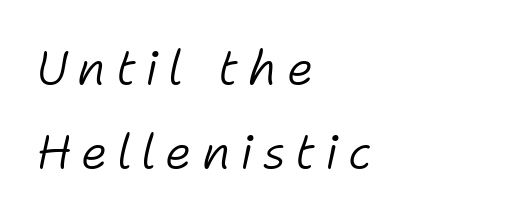
Q: Is the text bold? A: No.
Q: Is the text italic (slanted)? A: Yes, it leans right by about 11 degrees.
Q: Is the text underlined? A: No.
Q: How is the paragraph aligned? A: Left-aligned.
Q: Is the spacing between letters normal or unusually wide? A: Unusually wide.
Q: Width (condensed, normal, or wide)? A: Normal.
Q: Stroke contrast? A: Low.
Q: x-height? A: Medium.
Q: Monospaced? A: No.
